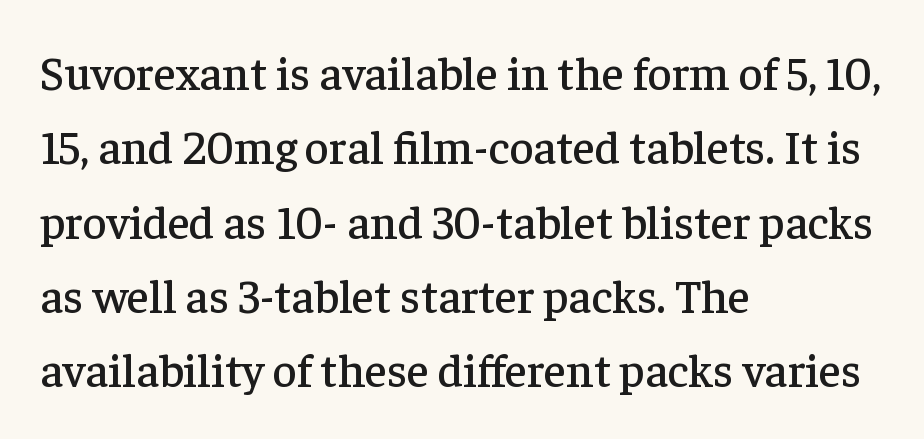
Q: Is the text italic (slanted)? A: No, it is upright.
Q: Is the typeface a serif or a sans-serif typeface? A: Serif.
Q: Is the text underlined? A: No.
Q: How is the paragraph aligned? A: Left-aligned.
Q: Is the spacing between letters normal or unusually wide? A: Normal.
Q: Is the spacing between lines tight, normal or loose? A: Normal.
Q: Width (condensed, normal, or wide)? A: Normal.
Q: Stroke contrast? A: Low.
Q: x-height? A: Medium.
Q: Monospaced? A: No.
